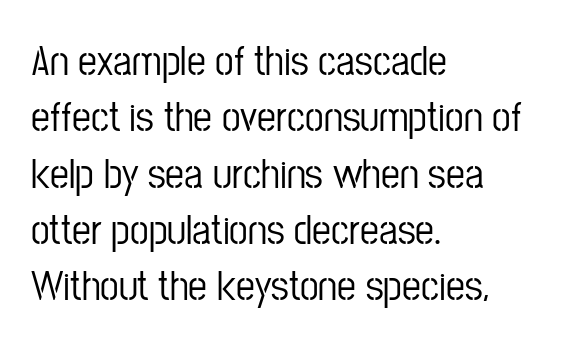
The image shows 42 px condensed sans-serif type, upright; set left-aligned, normal line spacing (1.34x), normal letter spacing, not underlined; low stroke contrast and a medium x-height.
